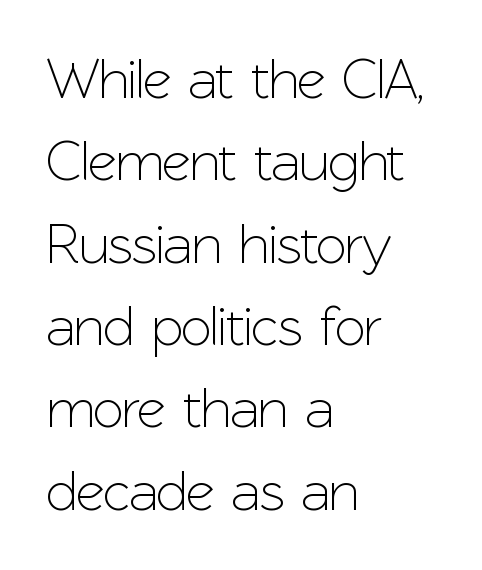
The image shows 56 px sans-serif type, upright; set left-aligned, normal line spacing (1.47x), normal letter spacing, not underlined; low stroke contrast and a medium x-height.
